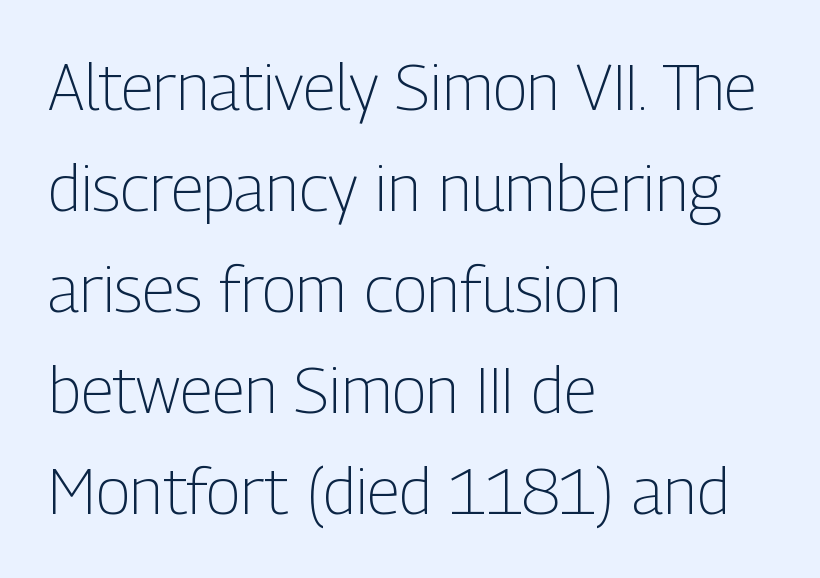
{"serif": "no", "italic": "no", "bold": "no", "weight": "light", "width": "condensed", "stroke_contrast": "low", "x_height": "medium", "monospaced": "no", "underline": "no", "align": "left", "line_spacing": "normal", "line_spacing_ratio": 1.58, "letter_spacing": "normal", "letter_spacing_em": 0.0, "glyph_px": 64}
